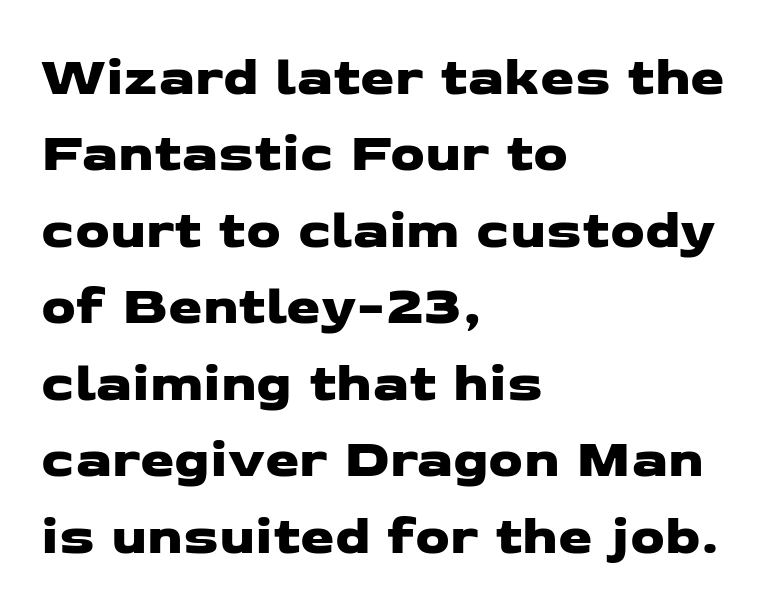
These lines are rendered in a variable-pitch font. These lines keep a tight, regular rhythm from letter to letter. The passage shown is typeset with a sans-serif family. The passage is arranged the way most books set body copy — flush left. The words here are not underlined. Does the leading feel generous? No, just average.
